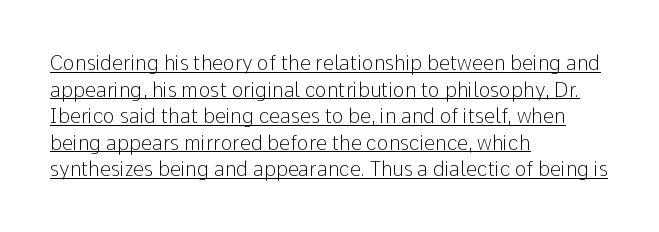
{"italic": "no", "bold": "no", "underline": "yes", "align": "left", "line_spacing": "normal", "line_spacing_ratio": 1.33, "letter_spacing": "normal", "letter_spacing_em": 0.0, "glyph_px": 20}
